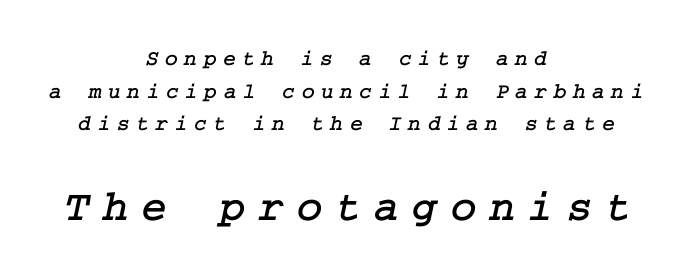
This rendering uses center alignment, leaving both contours irregular but symmetric. Type style note: has serifs. Of the two passages, the one underneath uses the larger point size. Tracking value appears strongly positive — letters spread wide.
